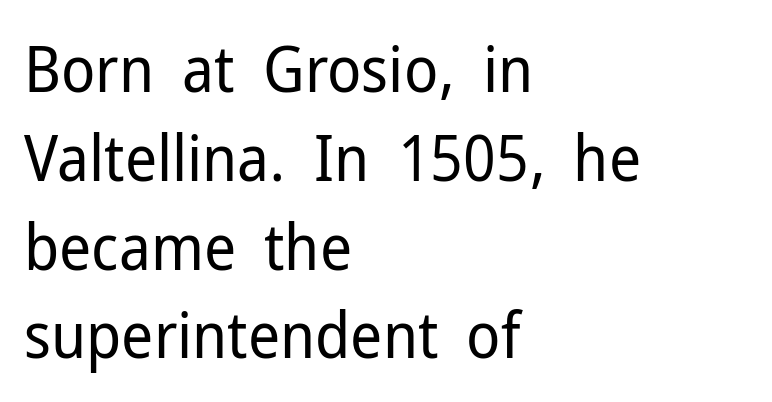
Q: Is the text bold? A: No.
Q: Is the text italic (slanted)? A: No, it is upright.
Q: Is the typeface a serif or a sans-serif typeface? A: Sans-serif.
Q: Is the text underlined? A: No.
Q: How is the paragraph aligned? A: Left-aligned.
Q: Is the spacing between letters normal or unusually wide? A: Normal.
Q: Is the spacing between lines tight, normal or loose? A: Normal.
Q: Width (condensed, normal, or wide)? A: Normal.
Q: Stroke contrast? A: Low.
Q: x-height? A: Medium.
Q: Monospaced? A: No.
